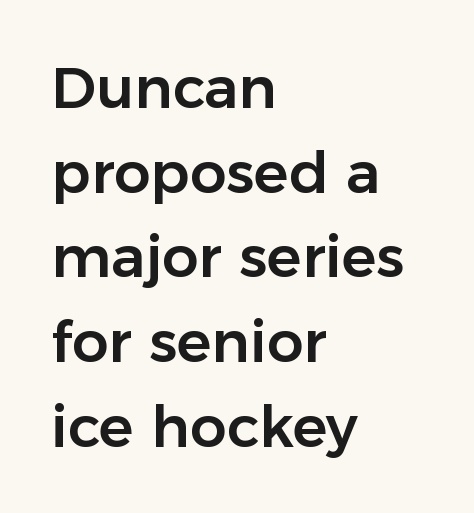
All the whitespace from short lines collects on the right. Is there much room between lines? A standard amount, neither cramped nor airy. The passage shown is typed in a proportional face where columns would drift. The space beneath each line is pristine and unruled.
